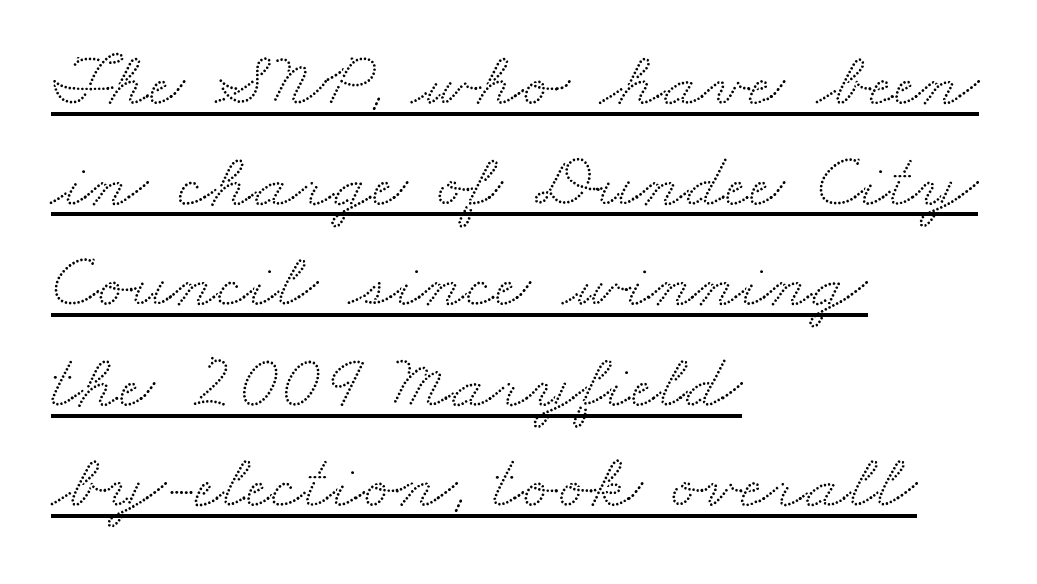
{"serif": "yes", "width": "wide", "stroke_contrast": "medium", "x_height": "small", "monospaced": "no", "underline": "yes", "align": "left", "line_spacing": "normal", "line_spacing_ratio": 1.29, "letter_spacing": "normal", "letter_spacing_em": 0.0, "glyph_px": 78}
